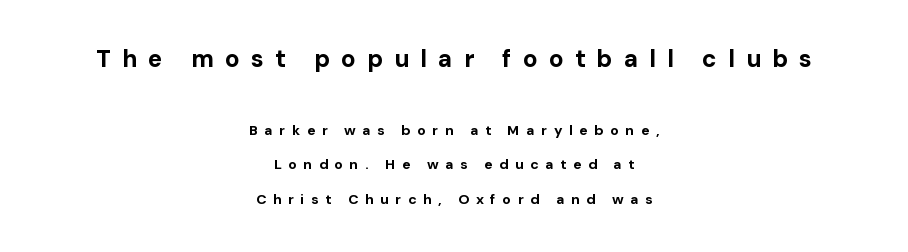
The image shows 24 px bold type, upright; set centered, loose line spacing (2.45x), unusually wide letter spacing (+0.47 em), not underlined; the first (top) block is 1.71x larger.
